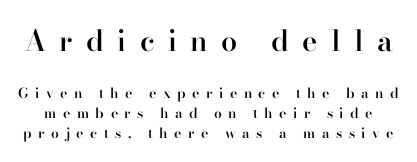
The image shows 29 px semibold serif type, upright; set normal line spacing (1.41x), unusually wide letter spacing (+0.46 em), not underlined; the first (top) block is 2.07x larger; high stroke contrast and a small x-height.
